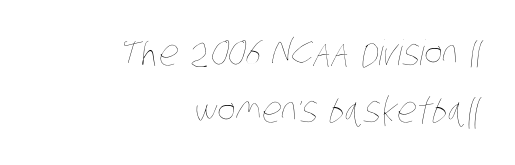
Q: Is the text bold? A: No.
Q: Is the text underlined? A: No.
Q: How is the paragraph aligned? A: Right-aligned.
Q: Is the spacing between letters normal or unusually wide? A: Normal.
Q: Is the spacing between lines tight, normal or loose? A: Normal.
Q: Width (condensed, normal, or wide)? A: Condensed.
Q: Stroke contrast? A: Low.
Q: x-height? A: Large.
Q: Monospaced? A: No.
